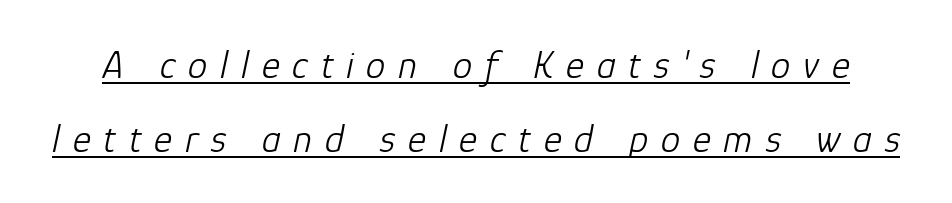
Emphasis-style slanted type is in use. Like a heading marked for emphasis, these lines bear an underscore. A typesetter would call this heavily tracked-out type. Stem width sits at or under what a default text font uses. Think of a printed novel: that variable character pitch is what you see here.
